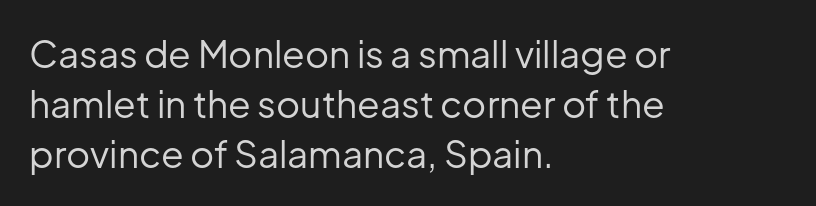
The image shows 37 px regular-weight sans-serif type, upright; set left-aligned, normal line spacing (1.35x), normal letter spacing, not underlined; low stroke contrast and a medium x-height.
